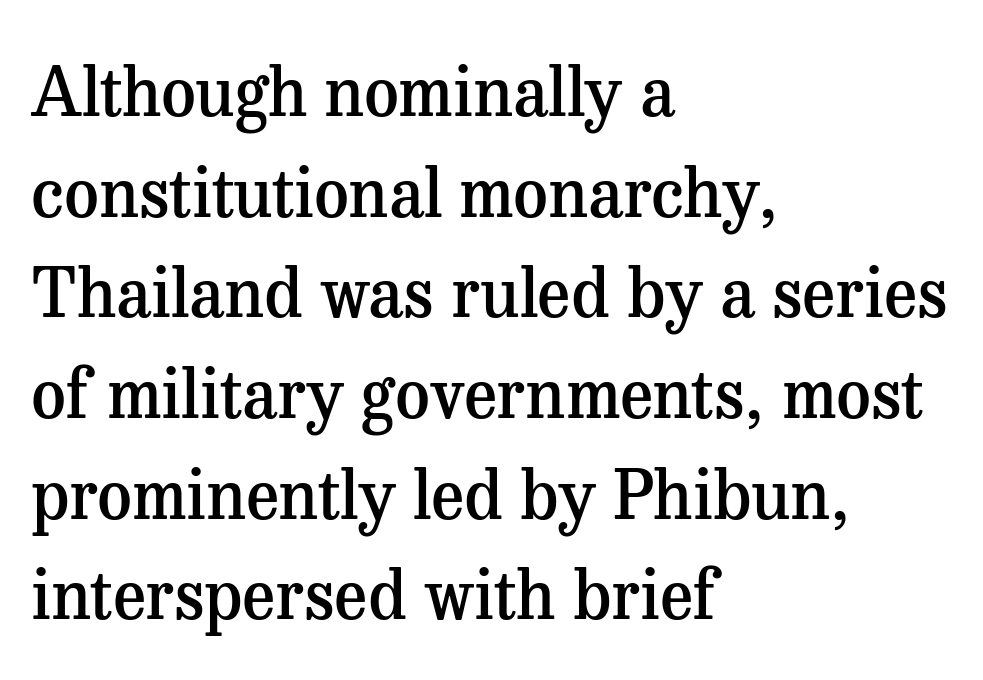
Q: Is the text bold? A: Semi-bold.
Q: Is the text italic (slanted)? A: No, it is upright.
Q: Is the typeface a serif or a sans-serif typeface? A: Serif.
Q: Is the text underlined? A: No.
Q: How is the paragraph aligned? A: Left-aligned.
Q: Is the spacing between letters normal or unusually wide? A: Normal.
Q: Is the spacing between lines tight, normal or loose? A: Normal.
Q: Width (condensed, normal, or wide)? A: Normal.
Q: Stroke contrast? A: Medium.
Q: x-height? A: Medium.
Q: Monospaced? A: No.
